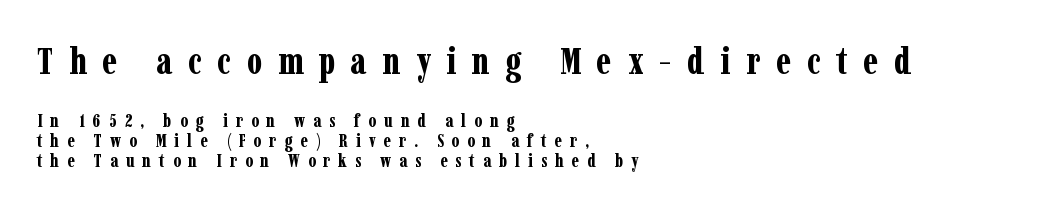
Q: Is the text bold? A: Yes.
Q: Is the text italic (slanted)? A: No, it is upright.
Q: Is the typeface a serif or a sans-serif typeface? A: Serif.
Q: Is the text underlined? A: No.
Q: How is the paragraph aligned? A: Left-aligned.
Q: Is the spacing between letters normal or unusually wide? A: Unusually wide.
Q: Is the spacing between lines tight, normal or loose? A: Tight.
Q: Which block of text is set in a larger size, the first (top) or the second (bottom)? A: The first (top) one.
Q: Width (condensed, normal, or wide)? A: Condensed.
Q: Stroke contrast? A: Low.
Q: x-height? A: Medium.
Q: Monospaced? A: No.
